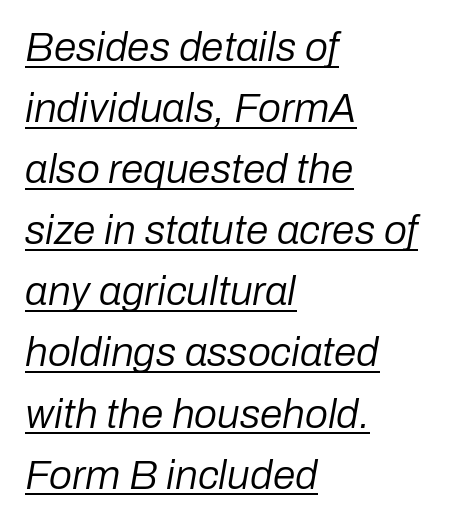
Q: Is the text bold? A: No.
Q: Is the text italic (slanted)? A: Yes, it leans right by about 10 degrees.
Q: Is the text underlined? A: Yes.
Q: How is the paragraph aligned? A: Left-aligned.
Q: Is the spacing between letters normal or unusually wide? A: Normal.
Q: Is the spacing between lines tight, normal or loose? A: Normal.
Q: Width (condensed, normal, or wide)? A: Normal.
Q: Stroke contrast? A: Low.
Q: x-height? A: Medium.
Q: Monospaced? A: No.
